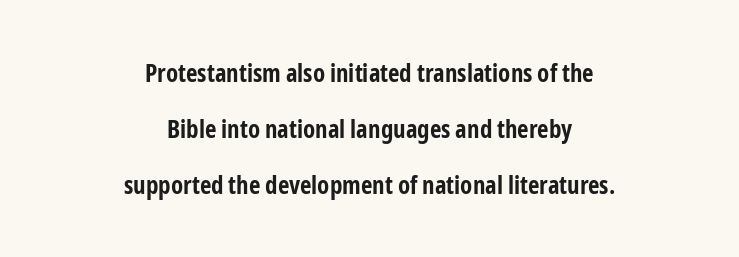
{"italic": "no", "bold": "yes", "underline": "no", "align": "center", "line_spacing": "loose", "line_spacing_ratio": 2.24, "letter_spacing": "normal", "letter_spacing_em": 0.0, "glyph_px": 25}
